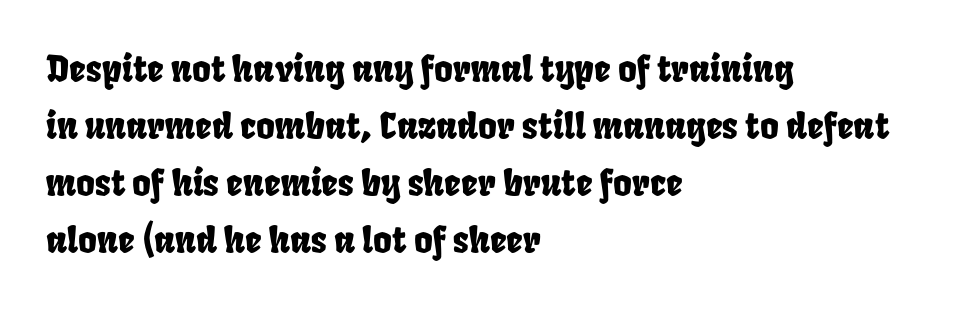
The image shows 36 px condensed type; set left-aligned, normal line spacing (1.58x), normal letter spacing, not underlined; low stroke contrast and a large x-height.
